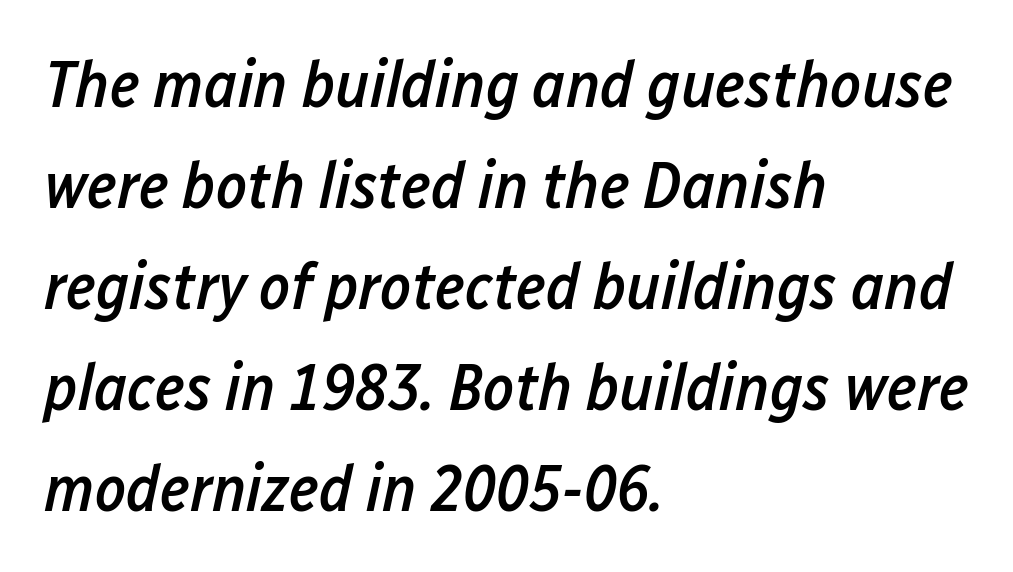
The rag falls on the right side of this text block. Stroke thickness is moderately raised; the sample reads as semibold. Glyph-to-glyph distance matches everyday printed text. Descenders hang freely into open space.
